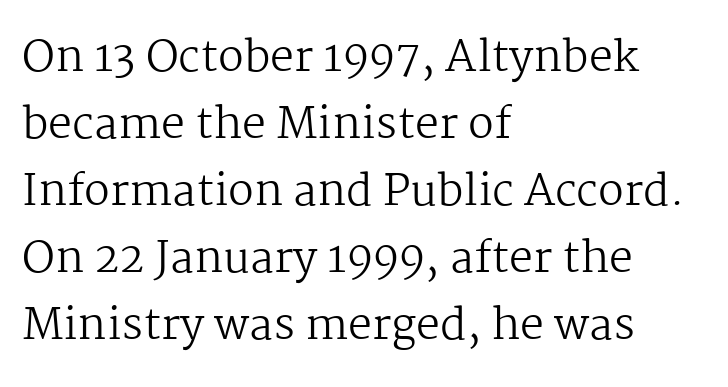
The image shows 43 px regular-weight serif type, upright; set left-aligned, normal line spacing (1.56x), normal letter spacing, not underlined; medium stroke contrast and a medium x-height.
